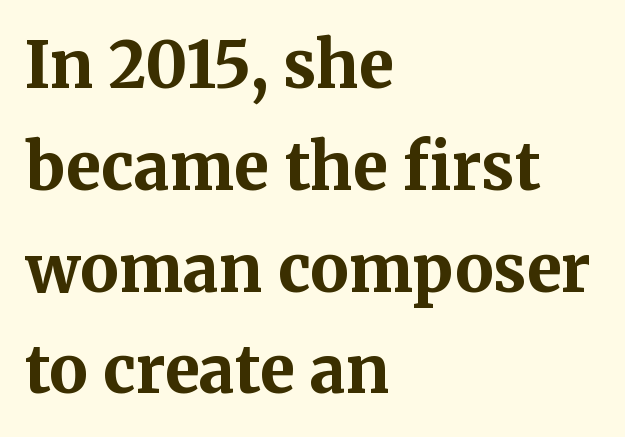
The image shows 64 px bold serif type, upright; set left-aligned, normal line spacing (1.59x), normal letter spacing, not underlined; medium stroke contrast and a medium x-height.
